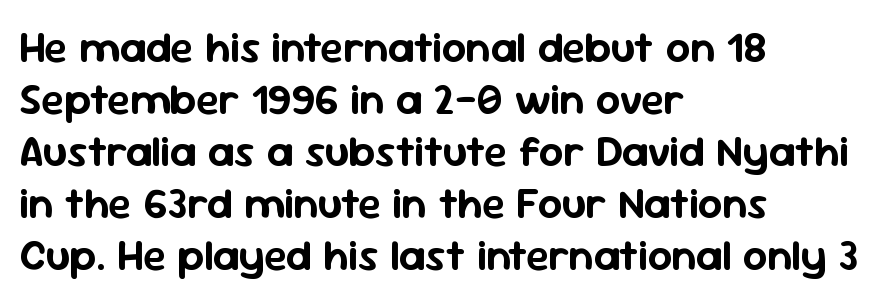
The image shows 43 px sans-serif type, upright; set left-aligned, line spacing 1.21x, normal letter spacing, not underlined; low stroke contrast and a medium x-height.
